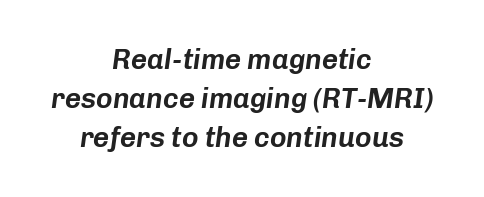
Think of a printed novel: that variable character pitch is what you see here. Nobody touched the tracking dial on this one. Is there much room between lines? A standard amount, neither cramped nor airy. Each line is balanced around a shared central axis.
